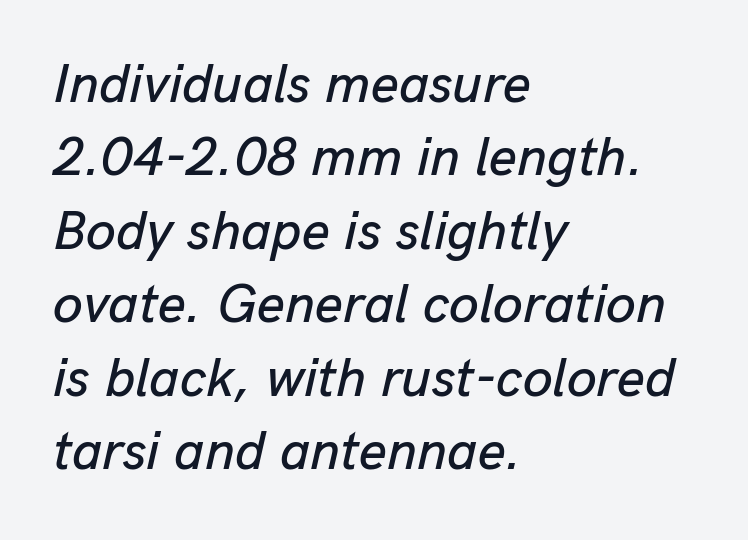
{"italic": "yes", "lean": "right", "slant_degrees": 13, "width": "normal", "stroke_contrast": "low", "x_height": "medium", "monospaced": "no", "underline": "no", "align": "left", "line_spacing": "normal", "line_spacing_ratio": 1.36, "letter_spacing": "normal", "letter_spacing_em": 0.0, "glyph_px": 54}
